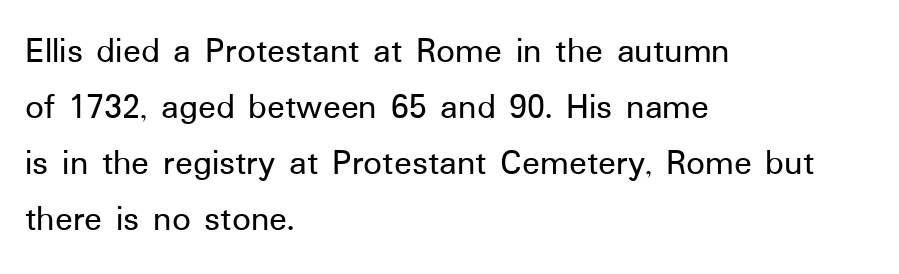
Typographically, this falls in the sans-serif category. Typeset ragged right — the left edge is the straight one. Do the characters align in a grid? No, the font is proportional. In terms of leading, this rendering sits right in the middle. The lettering holds an erect, upright posture throughout. Check under the words: just untouched page.
